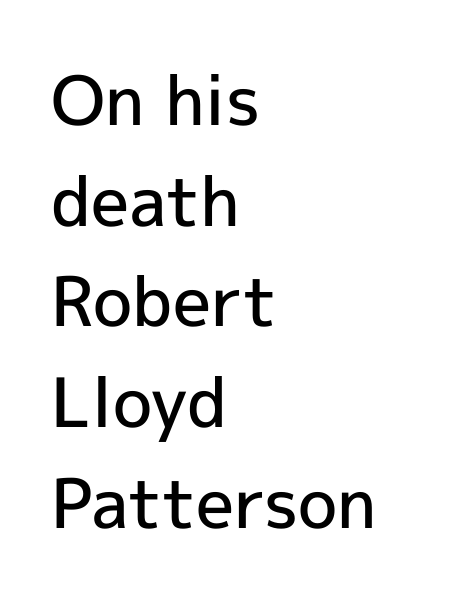
The image shows 68 px semibold sans-serif type, upright; set left-aligned, normal line spacing (1.48x), normal letter spacing, not underlined; a medium x-height.
